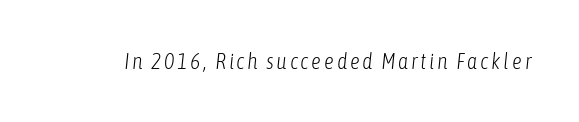
You can tell it's italic because the verticals aren't actually vertical. Clear beneath every line of the passage. The face looks like a standard text weight, possibly lighter.
